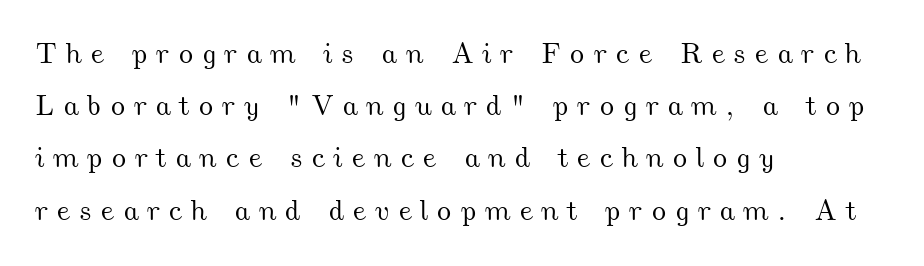
Q: Is the text underlined? A: No.
Q: How is the paragraph aligned? A: Left-aligned.
Q: Is the spacing between letters normal or unusually wide? A: Unusually wide.
Q: Width (condensed, normal, or wide)? A: Wide.
Q: Stroke contrast? A: Medium.
Q: x-height? A: Small.
Q: Monospaced? A: No.
